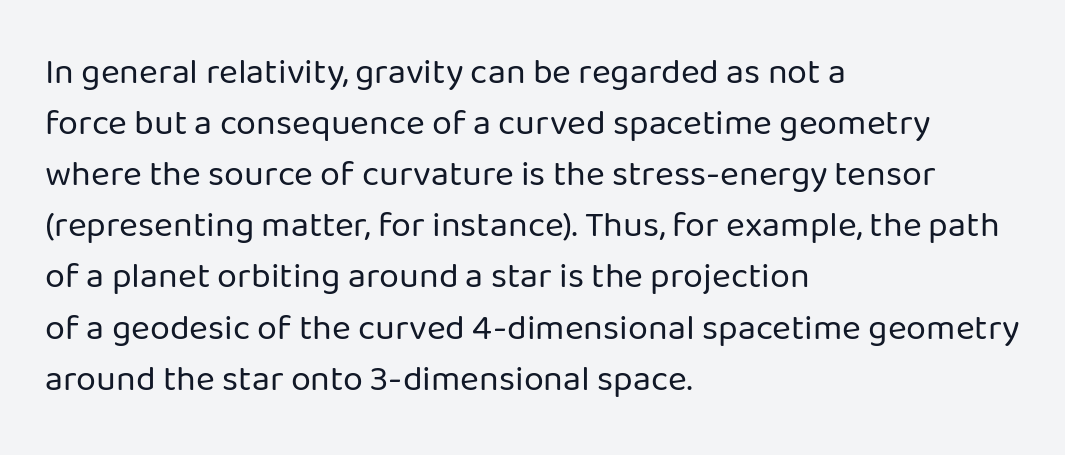
The image shows 36 px regular-weight sans-serif type, upright; set left-aligned, normal line spacing (1.42x), normal letter spacing, not underlined; low stroke contrast and a medium x-height.
